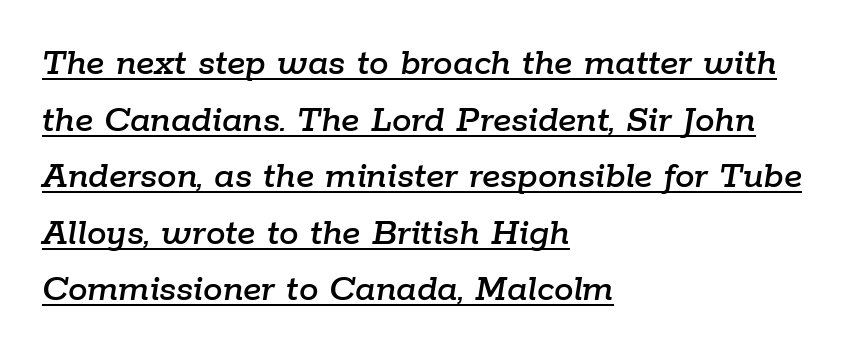
There's an unmistakable incline to the writing here. The block of text has a typical density, with ordinary space between rows. These lines keep a tight, regular rhythm from letter to letter. The passage shown is underscored from start to finish. If you drew a ruler down the left edge, every line would touch it. Think of a printed novel: that variable character pitch is what you see here.
